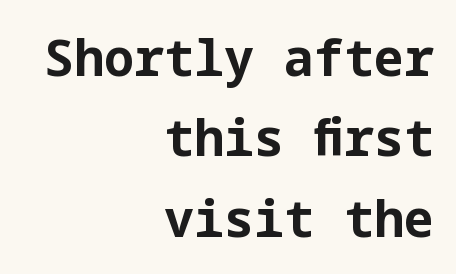
{"serif": "no", "italic": "no", "bold": "yes", "weight": "bold", "width": "normal", "stroke_contrast": "low", "x_height": "medium", "underline": "no", "align": "right", "line_spacing": "normal", "line_spacing_ratio": 1.61, "letter_spacing": "normal", "letter_spacing_em": 0.0, "glyph_px": 50}
